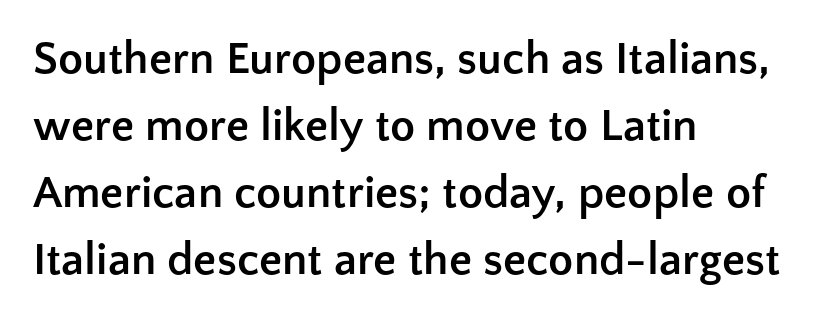
The face used here is a sans, in the tradition of grotesques and geometrics. Character widths vary here, with narrow letters taking less room than wide ones. A student would call this left alignment; a typographer would say flush left, rag right. Nope, not italic — everything's standing straight. Has an underline been added? It has not. How are the letters spaced? Ordinarily, with no added tracking.
